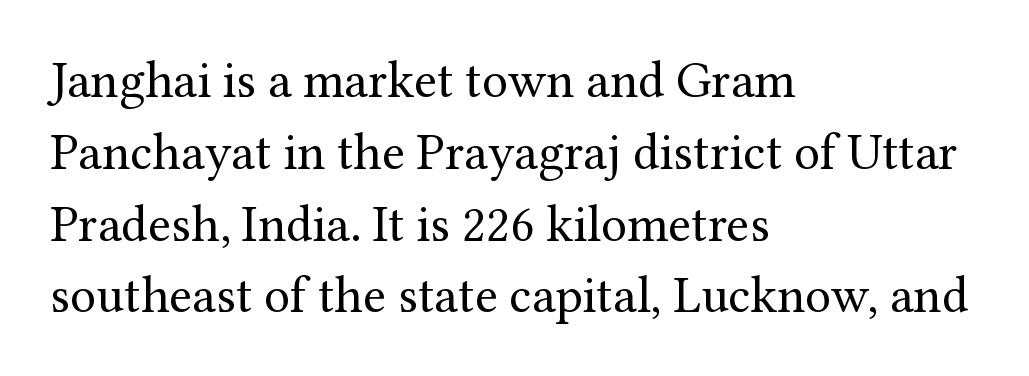
The image shows 52 px regular-weight serif type, upright; set left-aligned, normal line spacing (1.38x), normal letter spacing, not underlined; medium stroke contrast and a medium x-height.
